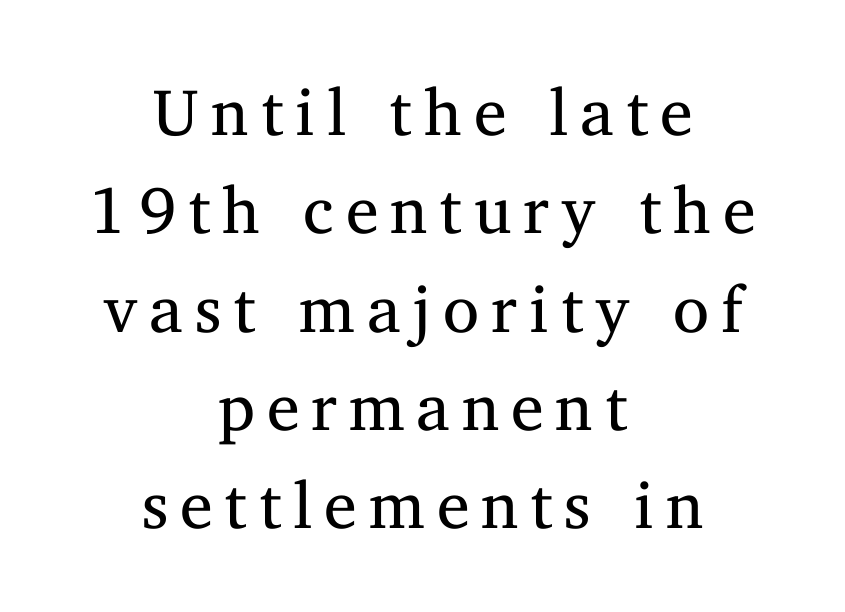
This is serif lettering, the kind often seen in printed books. The space beneath each line is pristine and unruled. The letters look calm and open, with moderate or lighter stems. Posture: upright roman. This sample has the flowing, uneven cadence of proportional lettering. Leftover space on each line is divided equally before and after the words.
